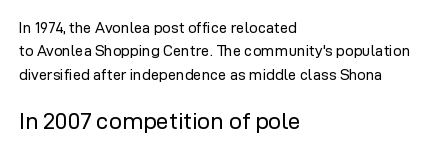
The image shows 23 px text type, upright; set left-aligned, normal line spacing (1.56x), normal letter spacing, not underlined; the second (bottom) block is 1.53x larger.
